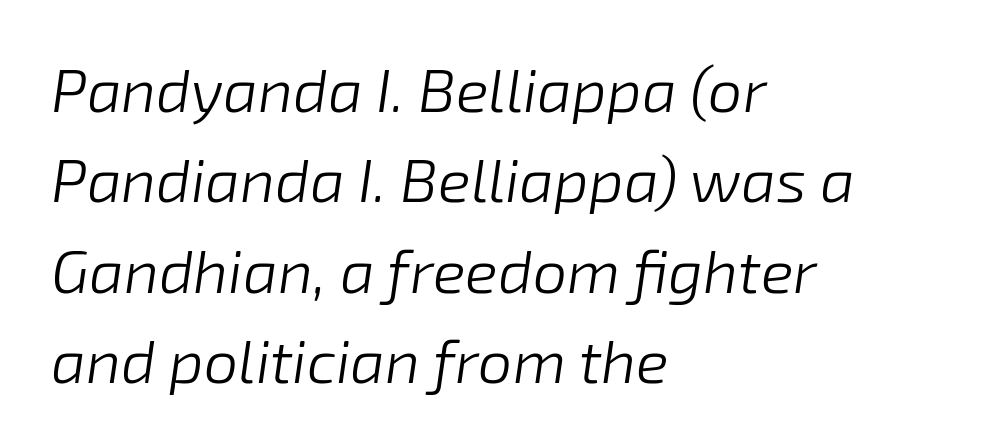
Q: Is the text bold? A: No.
Q: Is the text italic (slanted)? A: Yes, it leans right by about 8 degrees.
Q: Is the text underlined? A: No.
Q: How is the paragraph aligned? A: Left-aligned.
Q: Is the spacing between letters normal or unusually wide? A: Normal.
Q: Is the spacing between lines tight, normal or loose? A: Normal.
Q: Width (condensed, normal, or wide)? A: Normal.
Q: Stroke contrast? A: Low.
Q: x-height? A: Medium.
Q: Monospaced? A: No.
